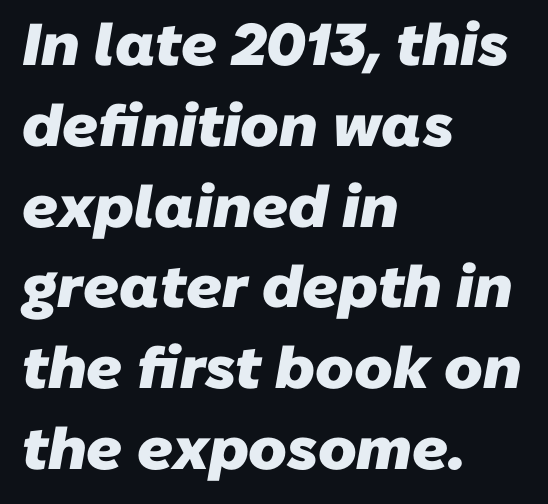
The rendering anchors every line to the left-hand side. A full-strength bold gives these letters their thick strokes. This sample has the flowing, uneven cadence of proportional lettering. The type family on display is of the sans-serif kind. The line-height multiplier appears to be the usual default. The line texture is even and compact thanks to regular tracking.
